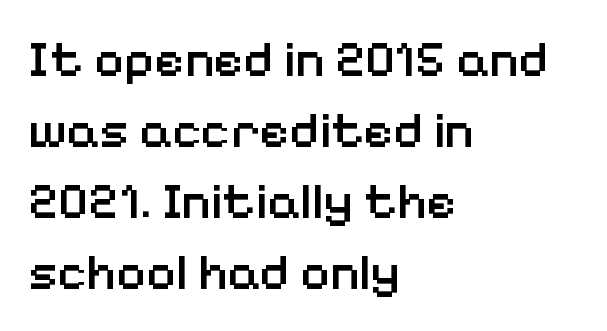
Q: Is the text bold? A: Semi-bold.
Q: Is the text italic (slanted)? A: No, it is upright.
Q: Is the typeface a serif or a sans-serif typeface? A: Sans-serif.
Q: Is the text underlined? A: No.
Q: How is the paragraph aligned? A: Left-aligned.
Q: Is the spacing between letters normal or unusually wide? A: Normal.
Q: Is the spacing between lines tight, normal or loose? A: Normal.
Q: Width (condensed, normal, or wide)? A: Normal.
Q: Stroke contrast? A: Low.
Q: x-height? A: Medium.
Q: Monospaced? A: No.
